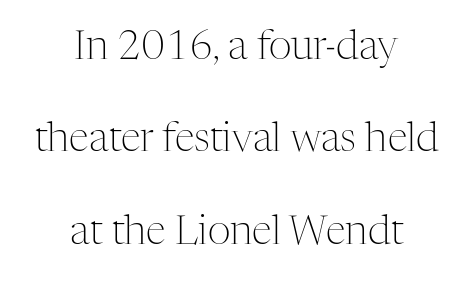
{"serif": "yes", "italic": "no", "bold": "no", "weight": "light", "width": "normal", "stroke_contrast": "medium", "x_height": "medium", "monospaced": "no", "underline": "no", "align": "center", "line_spacing": "loose", "line_spacing_ratio": 2.31, "letter_spacing": "normal", "letter_spacing_em": 0.0, "glyph_px": 40}
